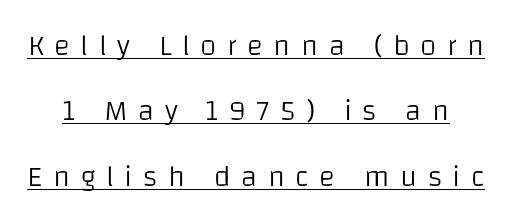
Q: Is the text bold? A: No.
Q: Is the text italic (slanted)? A: No, it is upright.
Q: Is the typeface a serif or a sans-serif typeface? A: Sans-serif.
Q: Is the text underlined? A: Yes.
Q: Is the spacing between letters normal or unusually wide? A: Unusually wide.
Q: Is the spacing between lines tight, normal or loose? A: Loose.
Q: Width (condensed, normal, or wide)? A: Normal.
Q: Stroke contrast? A: Low.
Q: x-height? A: Large.
Q: Monospaced? A: No.
